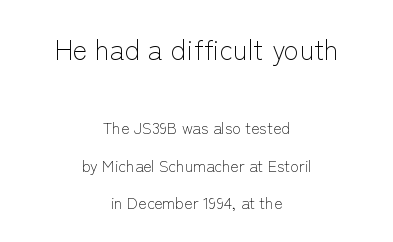
The image shows 28 px light sans-serif type, upright; set centered, loose line spacing (2.35x), normal letter spacing, not underlined; the first (top) block is 1.75x larger; low stroke contrast and a medium x-height.
